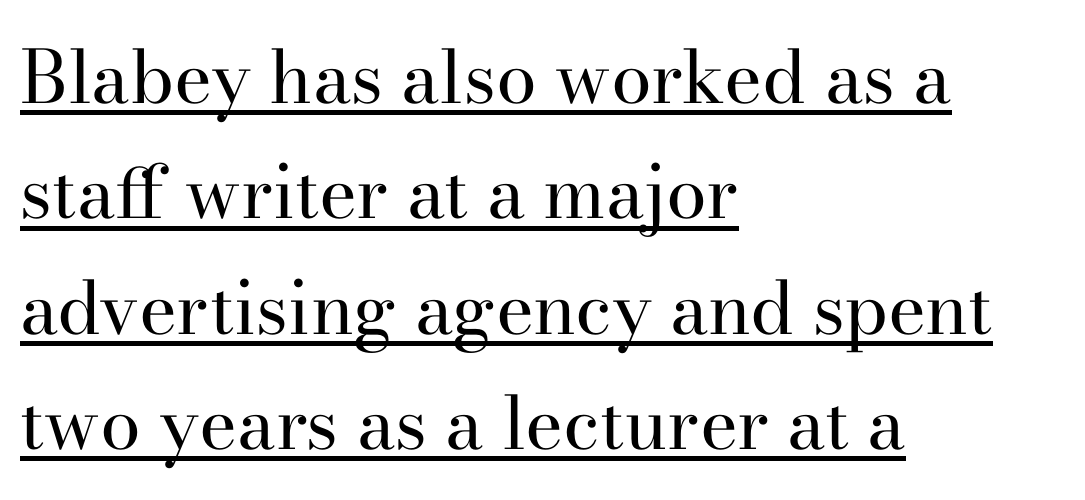
{"serif": "yes", "italic": "no", "bold": "no", "weight": "regular", "width": "normal", "stroke_contrast": "high", "x_height": "small", "monospaced": "no", "underline": "yes", "align": "left", "line_spacing": "normal", "line_spacing_ratio": 1.58, "letter_spacing": "normal", "letter_spacing_em": 0.0, "glyph_px": 73}
